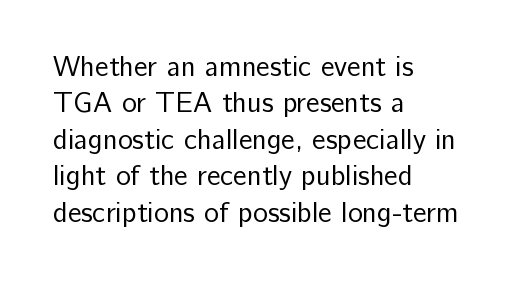
Q: Is the text bold? A: No.
Q: Is the text italic (slanted)? A: No, it is upright.
Q: Is the typeface a serif or a sans-serif typeface? A: Sans-serif.
Q: Is the text underlined? A: No.
Q: How is the paragraph aligned? A: Left-aligned.
Q: Is the spacing between letters normal or unusually wide? A: Normal.
Q: Is the spacing between lines tight, normal or loose? A: Normal.
Q: Width (condensed, normal, or wide)? A: Normal.
Q: Stroke contrast? A: Low.
Q: x-height? A: Medium.
Q: Monospaced? A: No.
